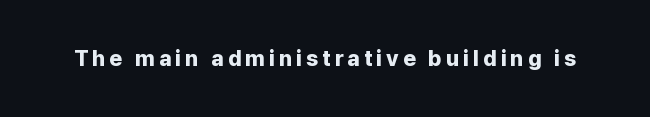
Weight check: bold — yes, fully. Rule under the text: the space is simply empty. Quick note: not italic, upright.
